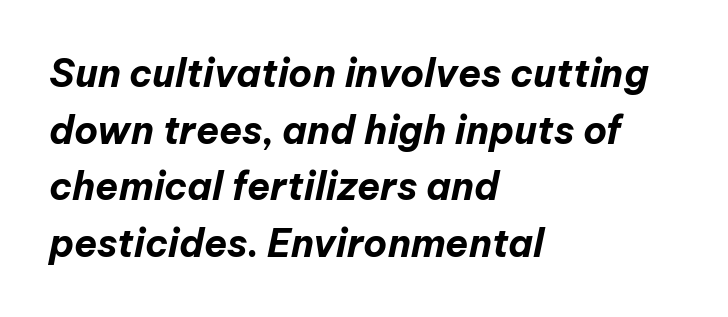
{"italic": "yes", "lean": "right", "slant_degrees": 12, "bold": "yes", "weight": "bold", "width": "normal", "stroke_contrast": "low", "x_height": "medium", "monospaced": "no", "underline": "no", "align": "left", "line_spacing": "normal", "line_spacing_ratio": 1.49, "letter_spacing": "normal", "letter_spacing_em": 0.0, "glyph_px": 38}
